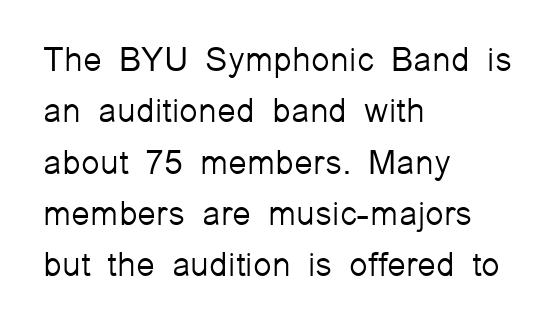
How would I describe the line gaps? Plain and ordinary. Words float on clear page, feet unadorned. On a weight scale, this lands at 450 or below. The rag falls on the right side of this text block. Serif or sans? Sans — the stroke terminals are bare. Tracking here is standard; glyphs follow each other at the usual distance.
